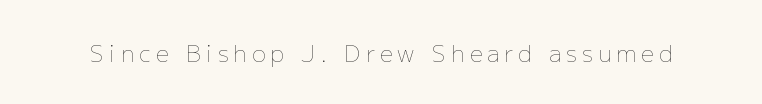
Nope, not italic — everything's standing straight. Observe the wide spacing: letters keep a clear distance from each other. No chunkiness to these letters — they're not bold. The baseline area is clear.
